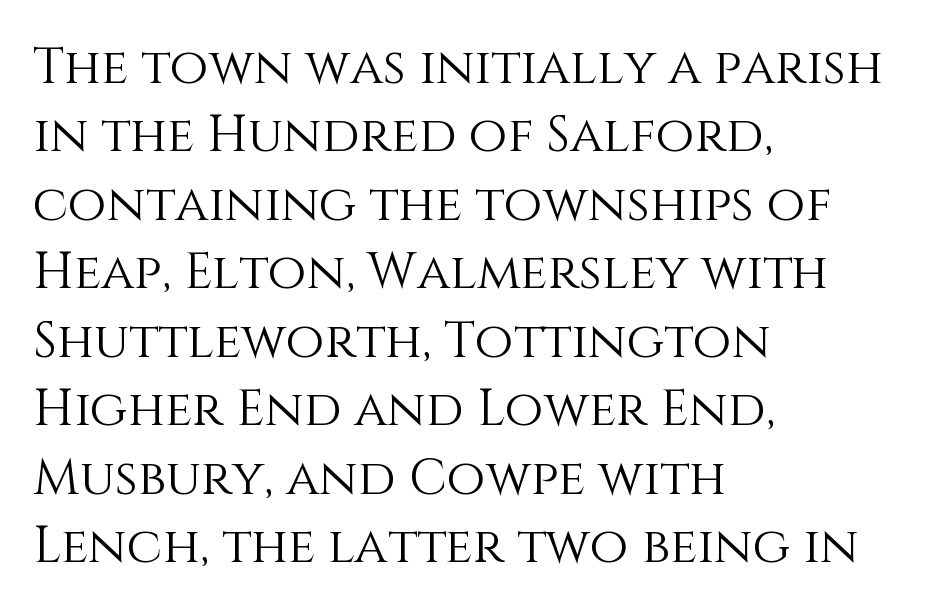
Q: Is the text bold? A: No.
Q: Is the text italic (slanted)? A: No, it is upright.
Q: Is the text underlined? A: No.
Q: How is the paragraph aligned? A: Left-aligned.
Q: Is the spacing between letters normal or unusually wide? A: Normal.
Q: Is the spacing between lines tight, normal or loose? A: Normal.
Q: Width (condensed, normal, or wide)? A: Normal.
Q: Stroke contrast? A: Medium.
Q: x-height? A: Large.
Q: Monospaced? A: No.
